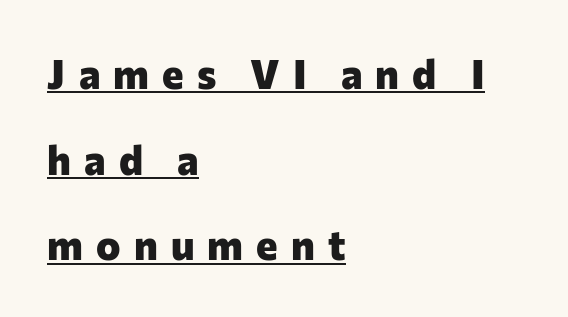
Compared with an ordinary text face, these strokes are far heavier — a full bold. The lines are quadded left. The rendering inserts visible extra space after every character. This is sans-serif lettering, the kind often seen on screens and signage. Here the designer chose a conventional face with non-uniform glyph widths.
